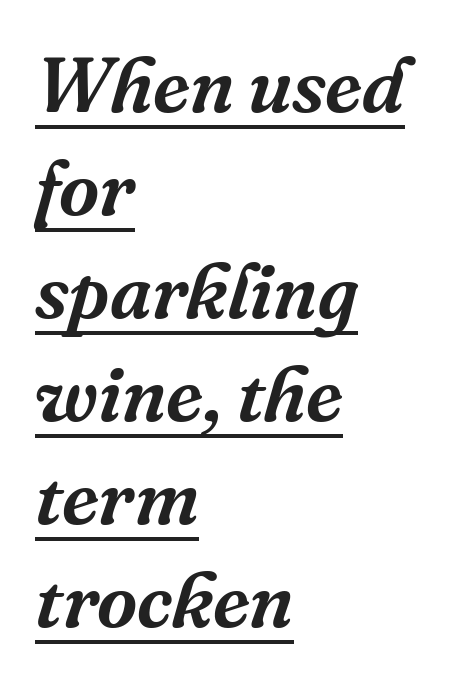
{"serif": "yes", "italic": "yes", "lean": "right", "slant_degrees": 16, "width": "normal", "stroke_contrast": "medium", "x_height": "medium", "monospaced": "no", "underline": "yes", "align": "left", "line_spacing": "normal", "line_spacing_ratio": 1.32, "letter_spacing": "normal", "letter_spacing_em": 0.0, "glyph_px": 78}
